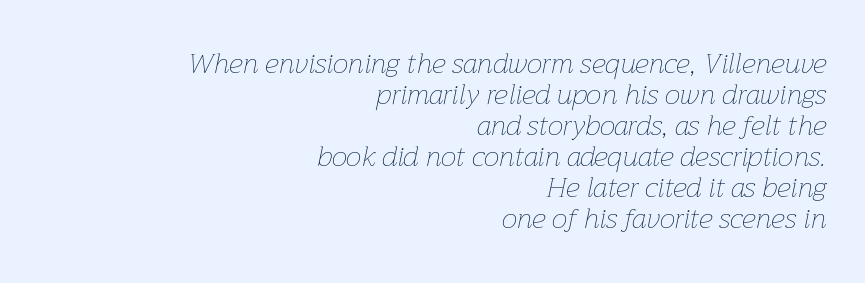
The passage shown is not underscored anywhere. Honestly, the letter spacing is just normal — you wouldn't notice it. Visually the block forms a straight wall on the right and a jagged coastline on the left. Stems and bowls with no extra thickness — not bold. The glyphs look as if they've been sheared to an angle.
